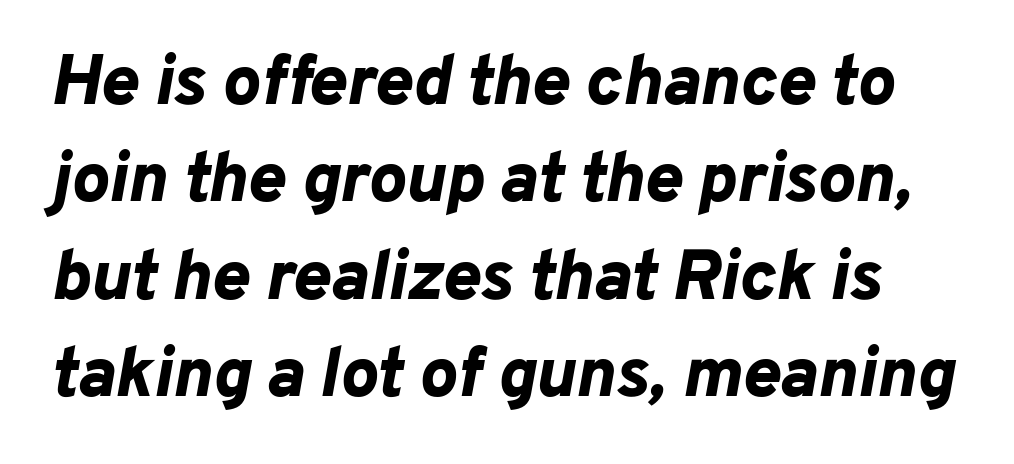
Proportional: the letters do not fall into vertical columns. Pretty heavy lettering here — definitely bold. If you measured baseline to baseline, you'd find a middling distance. The type is set solid horizontally, with unmodified tracking. Compared with ordinary roman type, these characters are visibly tilted.
